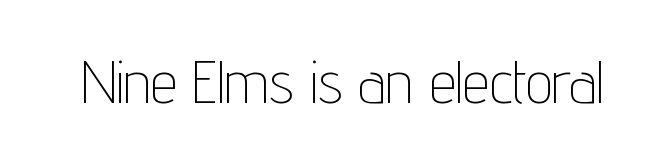
Nothing sits at the stroke ends, so this counts as sans-serif. Descenders hang freely into open space. This sample uses an upright cut, with every glyph sitting square on the baseline. Letters have the restrained weight of plain body copy at most. A typesetter would call this proportional, since set widths differ per character. This sample uses plain, unmodified letter spacing.
